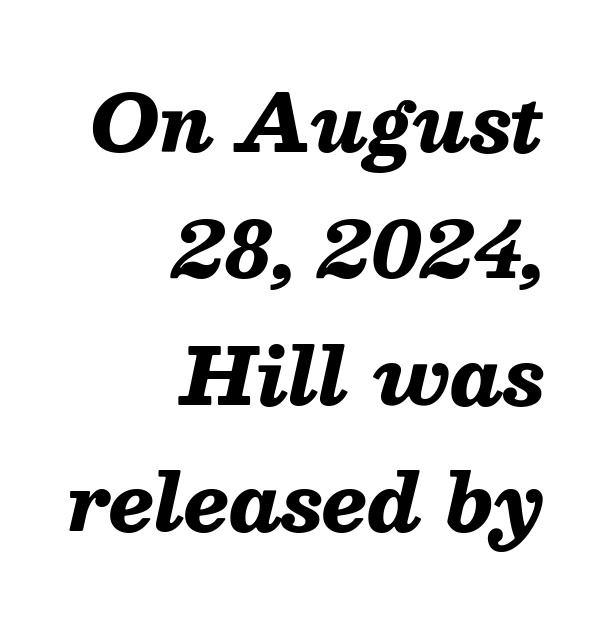
Q: Is the text bold? A: Yes.
Q: Is the text italic (slanted)? A: Yes, it leans right by about 13 degrees.
Q: Is the text underlined? A: No.
Q: How is the paragraph aligned? A: Right-aligned.
Q: Is the spacing between letters normal or unusually wide? A: Normal.
Q: Is the spacing between lines tight, normal or loose? A: Normal.
Q: Width (condensed, normal, or wide)? A: Normal.
Q: Stroke contrast? A: Medium.
Q: x-height? A: Medium.
Q: Monospaced? A: No.
